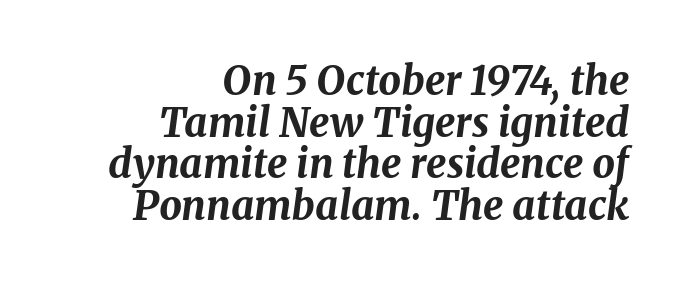
{"italic": "yes", "lean": "right", "slant_degrees": 8, "bold": "yes", "weight": "bold", "width": "normal", "stroke_contrast": "medium", "x_height": "medium", "monospaced": "no", "underline": "no", "align": "right", "line_spacing": "tight", "line_spacing_ratio": 1.04, "letter_spacing": "normal", "letter_spacing_em": 0.0, "glyph_px": 40}
